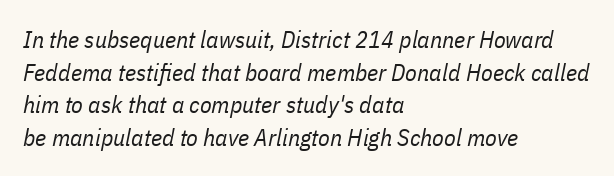
Q: Is the text bold? A: No.
Q: Is the text italic (slanted)? A: Yes, it leans right by about 11 degrees.
Q: Is the text underlined? A: No.
Q: How is the paragraph aligned? A: Left-aligned.
Q: Is the spacing between letters normal or unusually wide? A: Normal.
Q: Is the spacing between lines tight, normal or loose? A: Normal.
